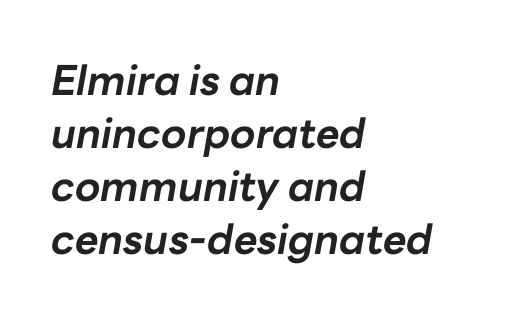
Q: Is the text bold? A: Yes.
Q: Is the text italic (slanted)? A: Yes, it leans right by about 10 degrees.
Q: Is the text underlined? A: No.
Q: How is the paragraph aligned? A: Left-aligned.
Q: Is the spacing between letters normal or unusually wide? A: Normal.
Q: Is the spacing between lines tight, normal or loose? A: Normal.
Q: Width (condensed, normal, or wide)? A: Normal.
Q: Stroke contrast? A: Low.
Q: x-height? A: Medium.
Q: Monospaced? A: No.
